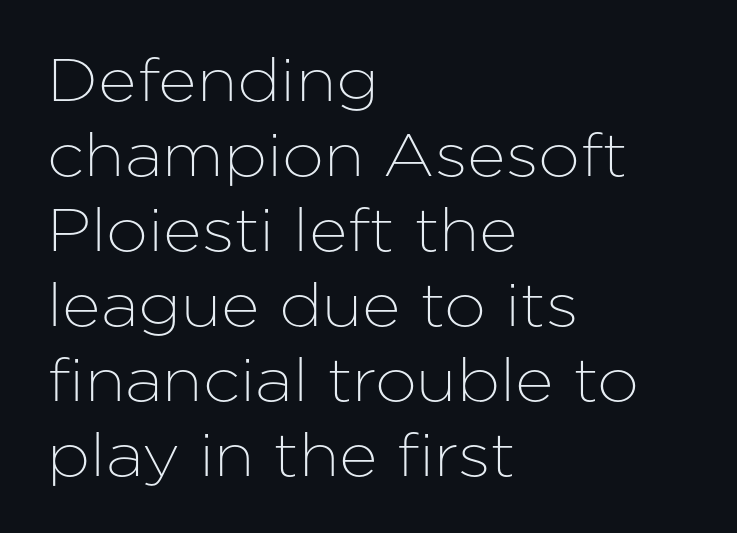
{"serif": "no", "italic": "no", "width": "normal", "stroke_contrast": "low", "x_height": "medium", "monospaced": "no", "underline": "no", "align": "left", "line_spacing": "normal", "line_spacing_ratio": 1.25, "letter_spacing": "normal", "letter_spacing_em": 0.0, "glyph_px": 60}
